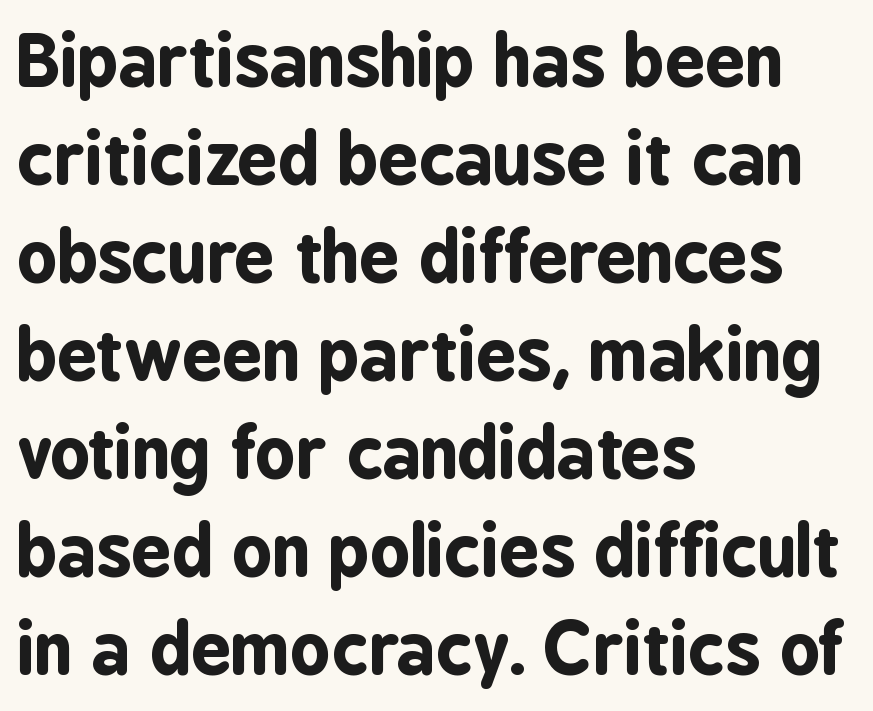
Q: Is the text bold? A: Yes.
Q: Is the text italic (slanted)? A: No, it is upright.
Q: Is the typeface a serif or a sans-serif typeface? A: Sans-serif.
Q: Is the text underlined? A: No.
Q: How is the paragraph aligned? A: Left-aligned.
Q: Is the spacing between letters normal or unusually wide? A: Normal.
Q: Is the spacing between lines tight, normal or loose? A: Normal.
Q: Width (condensed, normal, or wide)? A: Condensed.
Q: Stroke contrast? A: Low.
Q: x-height? A: Medium.
Q: Monospaced? A: No.
